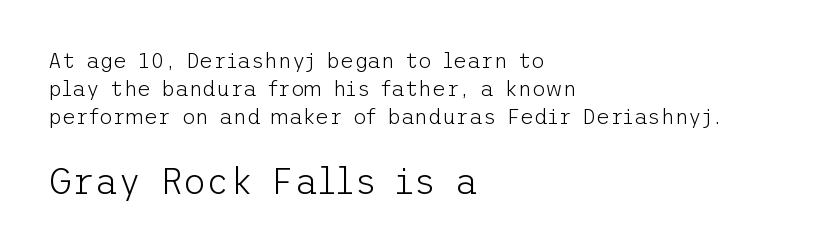
Horizontal bands of white between lines are of average thickness. Left-aligned paragraph, ragged on the right. Tracking value appears to be zero — textbook default spacing. Which of the two is more prominent by size? The second, at the bottom.
